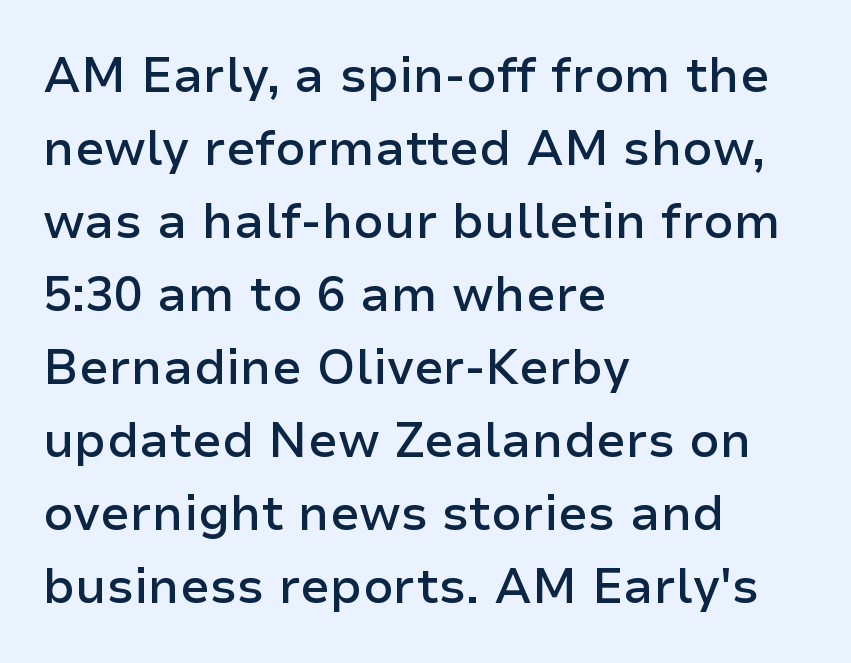
The face used here is proportionally spaced, like ordinary book or web type. A bit beefed up — I'd call it semibold rather than bold. Serifs: no, the terminals of the letterforms are clean. The rag falls on the right side of this text block.
